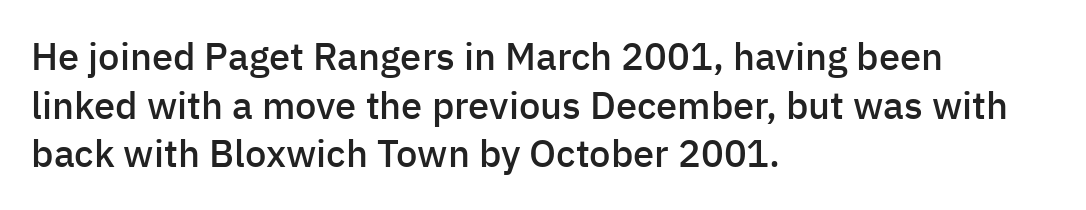
Q: Is the text bold? A: Semi-bold.
Q: Is the text italic (slanted)? A: No, it is upright.
Q: Is the typeface a serif or a sans-serif typeface? A: Sans-serif.
Q: Is the text underlined? A: No.
Q: How is the paragraph aligned? A: Left-aligned.
Q: Is the spacing between letters normal or unusually wide? A: Normal.
Q: Is the spacing between lines tight, normal or loose? A: Normal.
Q: Width (condensed, normal, or wide)? A: Normal.
Q: Stroke contrast? A: Low.
Q: x-height? A: Medium.
Q: Monospaced? A: No.
